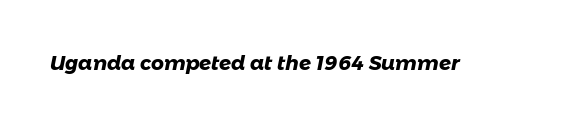
Q: Is the text bold? A: Yes.
Q: Is the text underlined? A: No.
Q: Is the spacing between letters normal or unusually wide? A: Normal.
